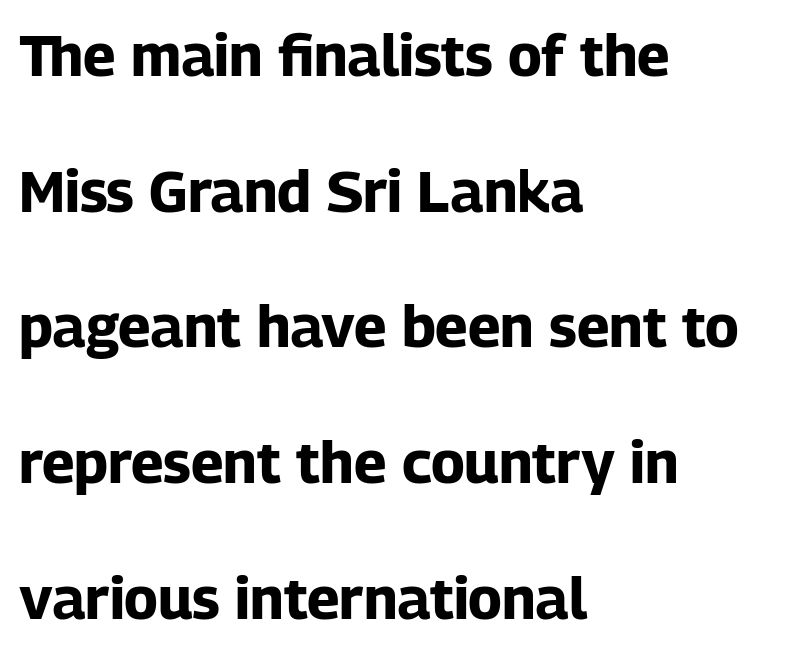
Q: Is the text bold? A: Yes.
Q: Is the text italic (slanted)? A: No, it is upright.
Q: Is the typeface a serif or a sans-serif typeface? A: Sans-serif.
Q: Is the text underlined? A: No.
Q: How is the paragraph aligned? A: Left-aligned.
Q: Is the spacing between letters normal or unusually wide? A: Normal.
Q: Is the spacing between lines tight, normal or loose? A: Loose.
Q: Width (condensed, normal, or wide)? A: Normal.
Q: Stroke contrast? A: Low.
Q: x-height? A: Medium.
Q: Monospaced? A: No.
